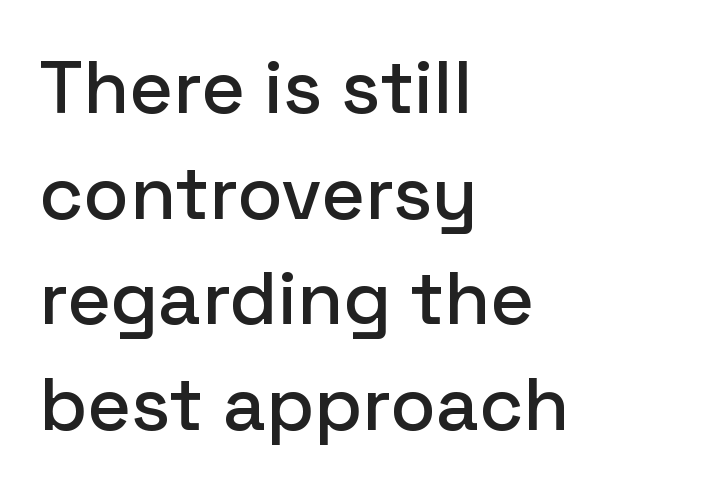
Tracking value appears to be zero — textbook default spacing. The lines in this sample share a left origin and differ only in where they stop. The foot of each line stays bare and open. Proportional: the letters do not fall into vertical columns. This is sans-serif lettering, the kind often seen on screens and signage.
